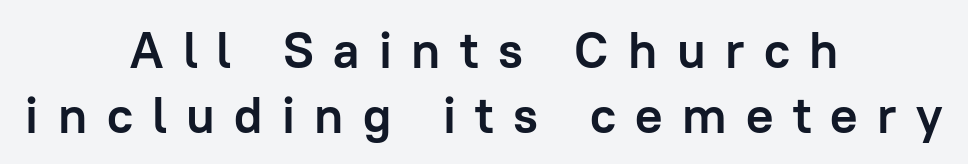
Descender tails drop into unmarked territory. Nothing sits at the stroke ends, so this counts as sans-serif. Horizontal alignment here is central, giving a formal, balanced look. How would I describe the line gaps? Plain and ordinary.
